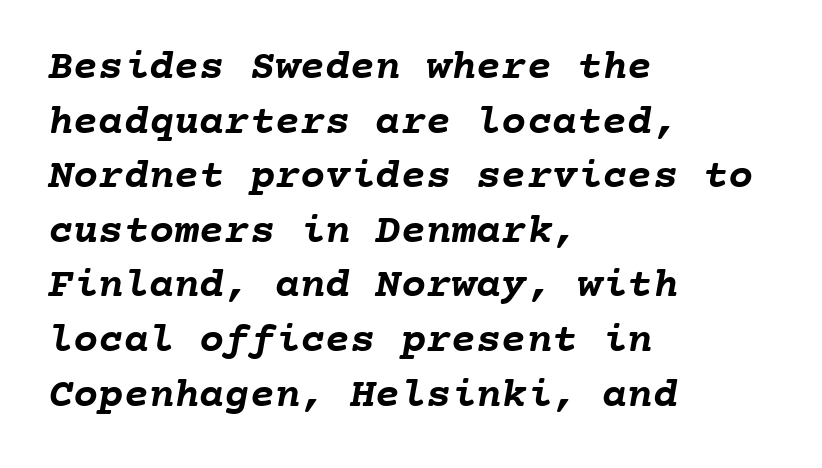
The image shows 42 px semibold type, monospaced; set left-aligned, normal line spacing (1.3x), normal letter spacing, not underlined; low stroke contrast and a medium x-height.
